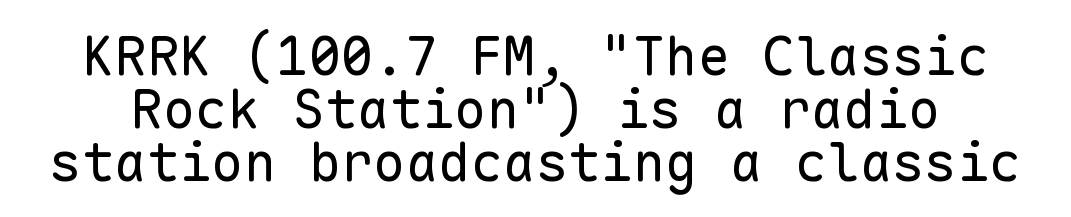
{"serif": "no", "italic": "no", "bold": "no", "weight": "regular", "width": "normal", "stroke_contrast": "low", "x_height": "medium", "monospaced": "yes", "underline": "no", "line_spacing": "tight", "line_spacing_ratio": 0.98, "letter_spacing": "normal", "letter_spacing_em": 0.0, "glyph_px": 54}
